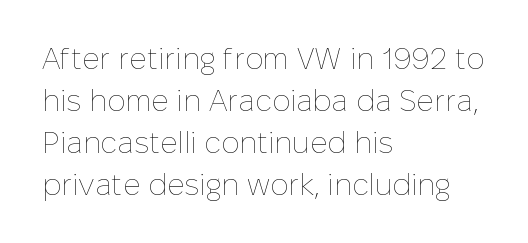
Q: Is the text bold? A: No.
Q: Is the text italic (slanted)? A: No, it is upright.
Q: Is the text underlined? A: No.
Q: How is the paragraph aligned? A: Left-aligned.
Q: Is the spacing between letters normal or unusually wide? A: Normal.
Q: Is the spacing between lines tight, normal or loose? A: Normal.
Q: Width (condensed, normal, or wide)? A: Normal.
Q: Stroke contrast? A: Low.
Q: x-height? A: Medium.
Q: Monospaced? A: No.
